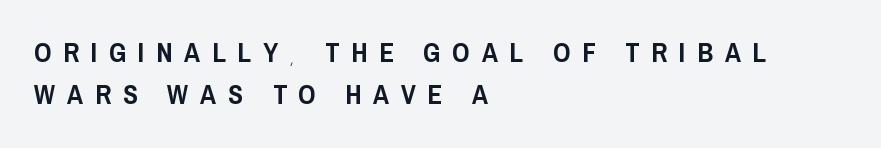
Q: Is the text italic (slanted)? A: No, it is upright.
Q: Is the text underlined? A: No.
Q: How is the paragraph aligned? A: Left-aligned.
Q: Is the spacing between letters normal or unusually wide? A: Unusually wide.
Q: Is the spacing between lines tight, normal or loose? A: Normal.
